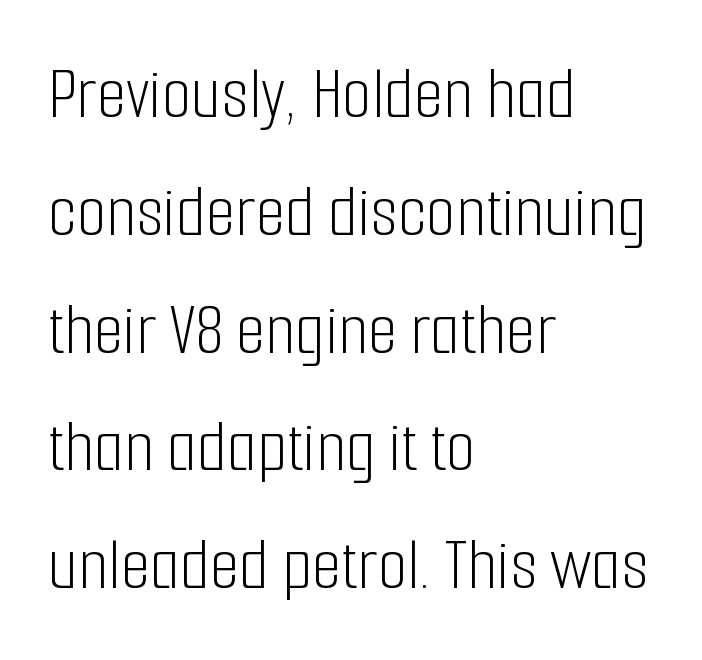
One-word summary of the alignment: left. Underlining? Definitely not there. Stem width sits at or under what a default text font uses. Does the leading feel generous? No, just average. Spacing between characters is what you'd get straight out of the box.
